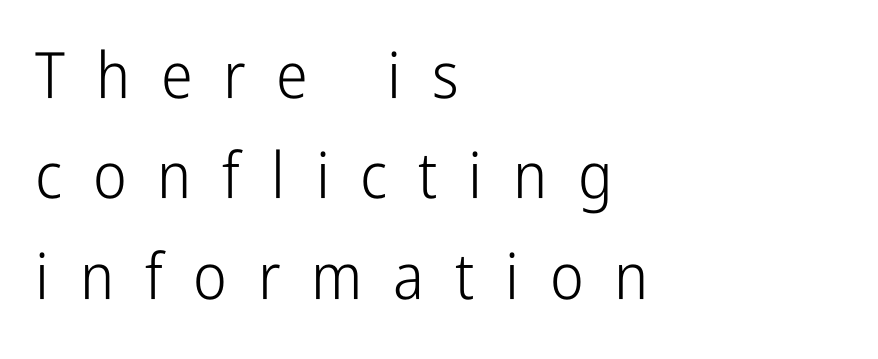
{"serif": "no", "italic": "no", "bold": "no", "weight": "light", "width": "condensed", "stroke_contrast": "low", "x_height": "medium", "monospaced": "no", "underline": "no", "align": "left", "line_spacing": "normal", "line_spacing_ratio": 1.57, "letter_spacing": "wide", "letter_spacing_em": 0.48, "glyph_px": 64}
